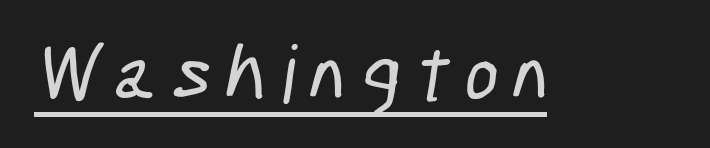
Q: Is the typeface a serif or a sans-serif typeface? A: Sans-serif.
Q: Is the text underlined? A: Yes.
Q: Width (condensed, normal, or wide)? A: Condensed.
Q: Stroke contrast? A: Low.
Q: x-height? A: Medium.
Q: Monospaced? A: No.
